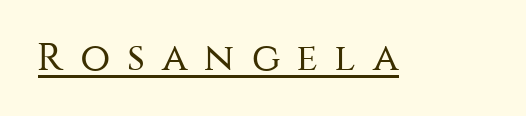
The image shows 39 px regular-weight sans-serif type, upright; set unusually wide letter spacing (+0.43 em), underlined; medium stroke contrast and a large x-height.
